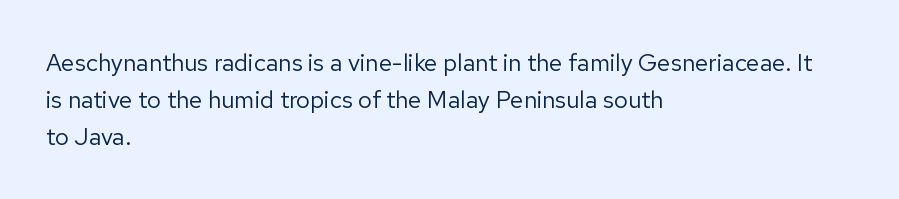
{"italic": "no", "bold": "no", "underline": "no", "align": "left", "line_spacing": "normal", "line_spacing_ratio": 1.54, "letter_spacing": "normal", "letter_spacing_em": 0.0, "glyph_px": 24}
